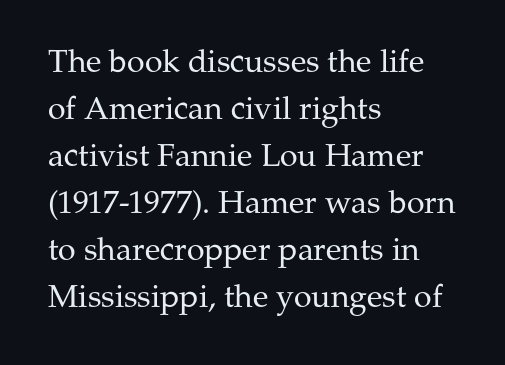
Q: Is the text bold? A: No.
Q: Is the text italic (slanted)? A: No, it is upright.
Q: Is the typeface a serif or a sans-serif typeface? A: Serif.
Q: Is the text underlined? A: No.
Q: How is the paragraph aligned? A: Left-aligned.
Q: Is the spacing between letters normal or unusually wide? A: Normal.
Q: Is the spacing between lines tight, normal or loose? A: Normal.
Q: Width (condensed, normal, or wide)? A: Normal.
Q: Stroke contrast? A: Medium.
Q: x-height? A: Medium.
Q: Monospaced? A: No.
